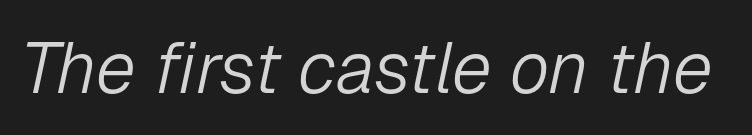
The image shows 72 px light type, italic (leaning right); set normal letter spacing, not underlined; low stroke contrast and a medium x-height.
